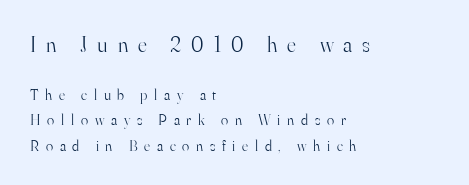
{"italic": "no", "bold": "no", "underline": "no", "align": "left", "line_spacing": "normal", "line_spacing_ratio": 1.7, "letter_spacing": "wide", "letter_spacing_em": 0.45, "larger_block": "first", "size_ratio": 1.47, "glyph_px": 22}
